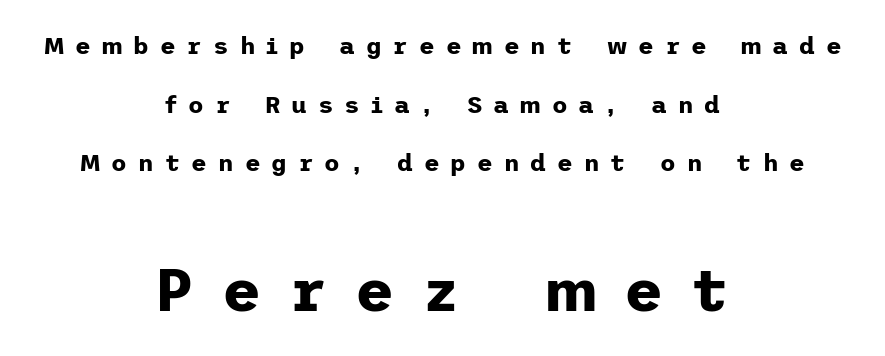
{"serif": "no", "italic": "no", "bold": "yes", "weight": "bold", "width": "normal", "stroke_contrast": "low", "x_height": "medium", "underline": "no", "align": "center", "line_spacing": "loose", "line_spacing_ratio": 2.44, "letter_spacing": "wide", "letter_spacing_em": 0.46, "larger_block": "second", "size_ratio": 2.5, "glyph_px": 60}
